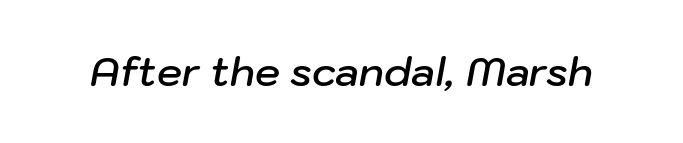
{"italic": "yes", "lean": "right", "slant_degrees": 10, "bold": "semi", "weight": "semibold", "width": "normal", "stroke_contrast": "low", "x_height": "medium", "monospaced": "no", "underline": "no", "letter_spacing": "normal", "letter_spacing_em": 0.0, "glyph_px": 40}
